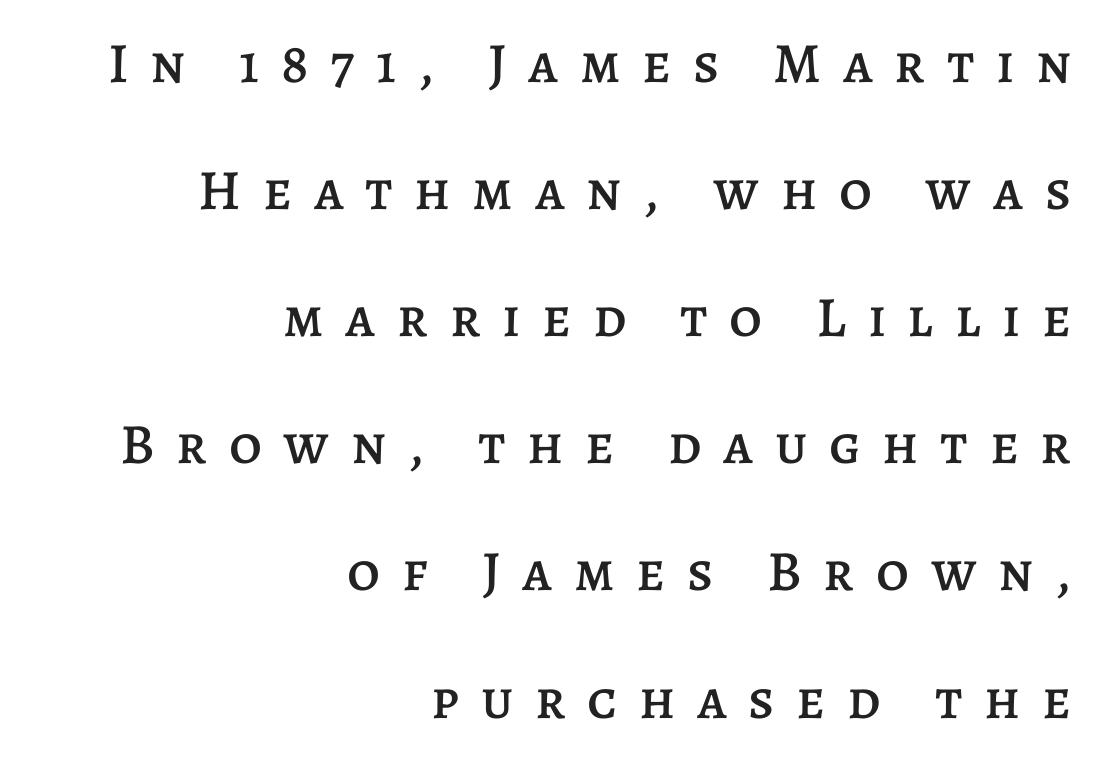
{"italic": "no", "width": "normal", "stroke_contrast": "low", "x_height": "large", "monospaced": "no", "underline": "no", "align": "right", "line_spacing": "loose", "line_spacing_ratio": 2.23, "letter_spacing": "wide", "letter_spacing_em": 0.38, "glyph_px": 57}
